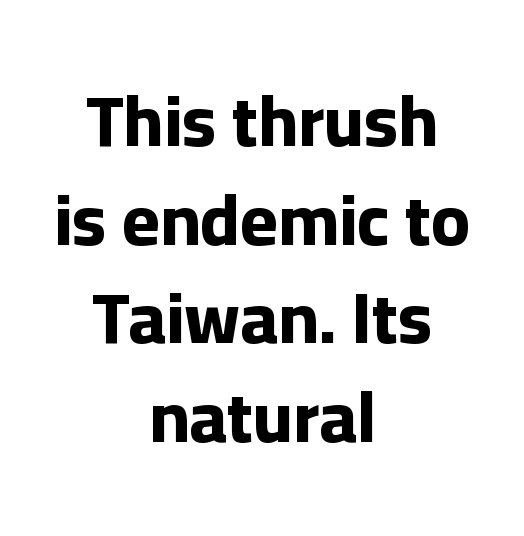
The passage shown is not underscored anywhere. Emphasis by weight is at full strength: bold. The leading is moderate, giving the passage an even texture. This is the regular roman posture of the typeface. Between one letter and the next there's only the usual sliver of space.
